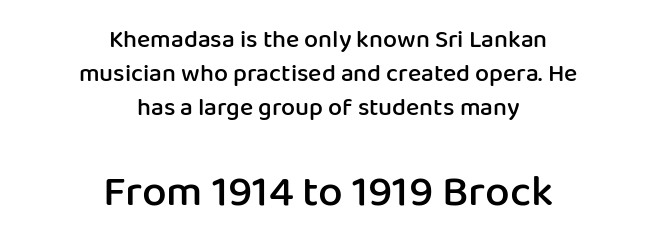
Q: Is the text bold? A: Semi-bold.
Q: Is the text italic (slanted)? A: No, it is upright.
Q: Is the typeface a serif or a sans-serif typeface? A: Sans-serif.
Q: Is the text underlined? A: No.
Q: How is the paragraph aligned? A: Centered.
Q: Is the spacing between letters normal or unusually wide? A: Normal.
Q: Is the spacing between lines tight, normal or loose? A: Normal.
Q: Which block of text is set in a larger size, the first (top) or the second (bottom)? A: The second (bottom) one.
Q: Width (condensed, normal, or wide)? A: Normal.
Q: Stroke contrast? A: Low.
Q: x-height? A: Medium.
Q: Monospaced? A: No.
